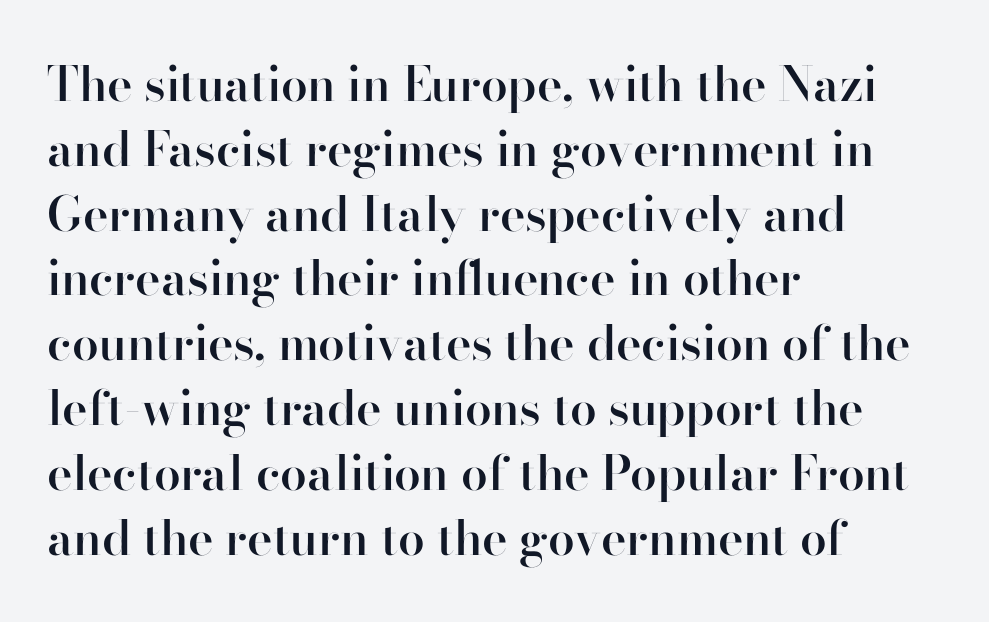
{"serif": "no", "italic": "no", "bold": "semi", "weight": "semibold", "width": "normal", "stroke_contrast": "high", "x_height": "small", "monospaced": "no", "underline": "no", "align": "left", "line_spacing": "normal", "line_spacing_ratio": 1.35, "letter_spacing": "normal", "letter_spacing_em": 0.0, "glyph_px": 48}
